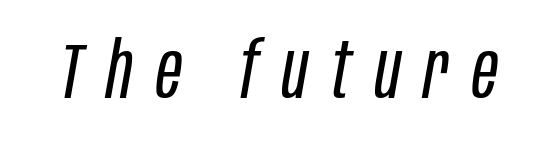
Q: Is the text bold? A: No.
Q: Is the text italic (slanted)? A: Yes, it leans right by about 10 degrees.
Q: Is the text underlined? A: No.
Q: Is the spacing between letters normal or unusually wide? A: Unusually wide.
Q: Width (condensed, normal, or wide)? A: Condensed.
Q: Stroke contrast? A: Low.
Q: x-height? A: Large.
Q: Monospaced? A: No.
